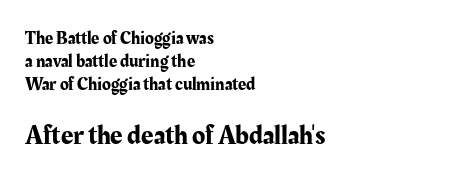
Do the letters lean? They stand straight. The paragraph shown leans on its left margin. Whoever set this made the second block the dominant, larger element. These lines sit exactly where default settings would place them. Words float on clear page, feet unadorned. Inter-character spacing is left at the font's built-in metrics.
